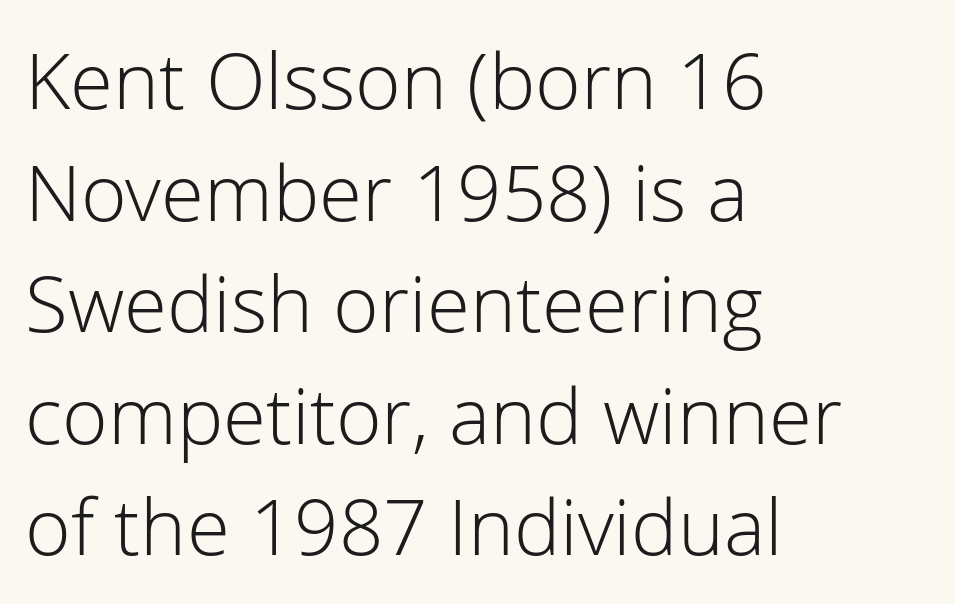
The image shows 78 px light sans-serif type, upright; set left-aligned, normal line spacing (1.43x), normal letter spacing, not underlined; low stroke contrast and a medium x-height.
